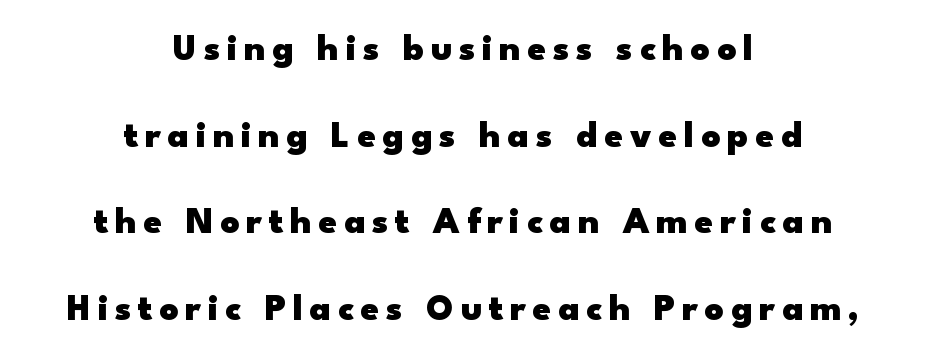
{"serif": "no", "italic": "no", "bold": "yes", "weight": "heavy", "width": "wide", "stroke_contrast": "low", "x_height": "small", "monospaced": "no", "underline": "no", "align": "center", "line_spacing": "loose", "line_spacing_ratio": 2.34, "glyph_px": 37}
